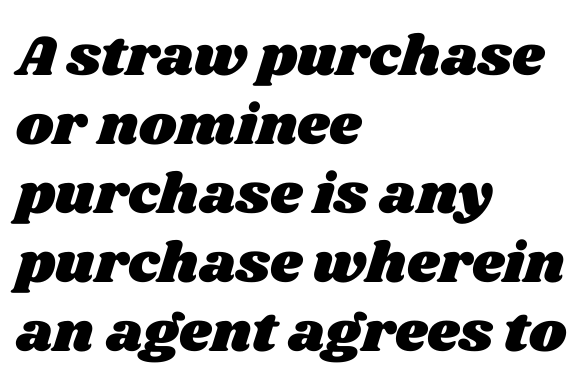
The lines are quadded left. Proportional: the letters do not fall into vertical columns. No extra tracking has been applied to these lines. This rendering features lettering with no underline.
